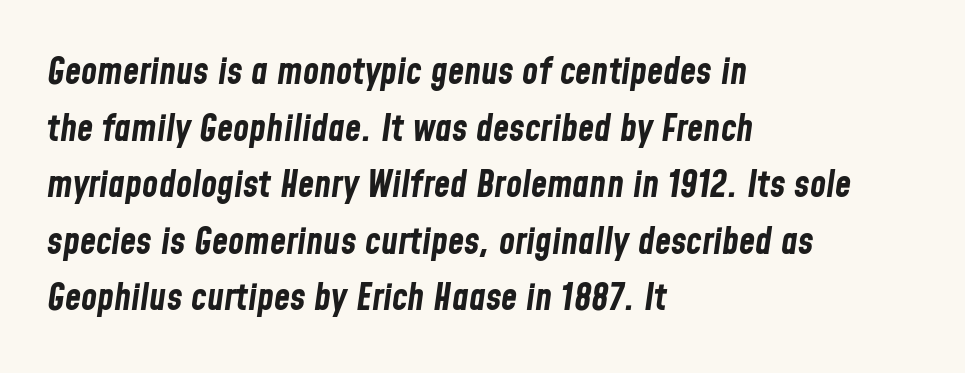
{"italic": "yes", "lean": "right", "slant_degrees": 8, "bold": "yes", "weight": "bold", "width": "condensed", "stroke_contrast": "low", "x_height": "medium", "monospaced": "no", "underline": "no", "align": "left", "line_spacing": "normal", "line_spacing_ratio": 1.53, "letter_spacing": "normal", "letter_spacing_em": 0.0, "glyph_px": 37}
